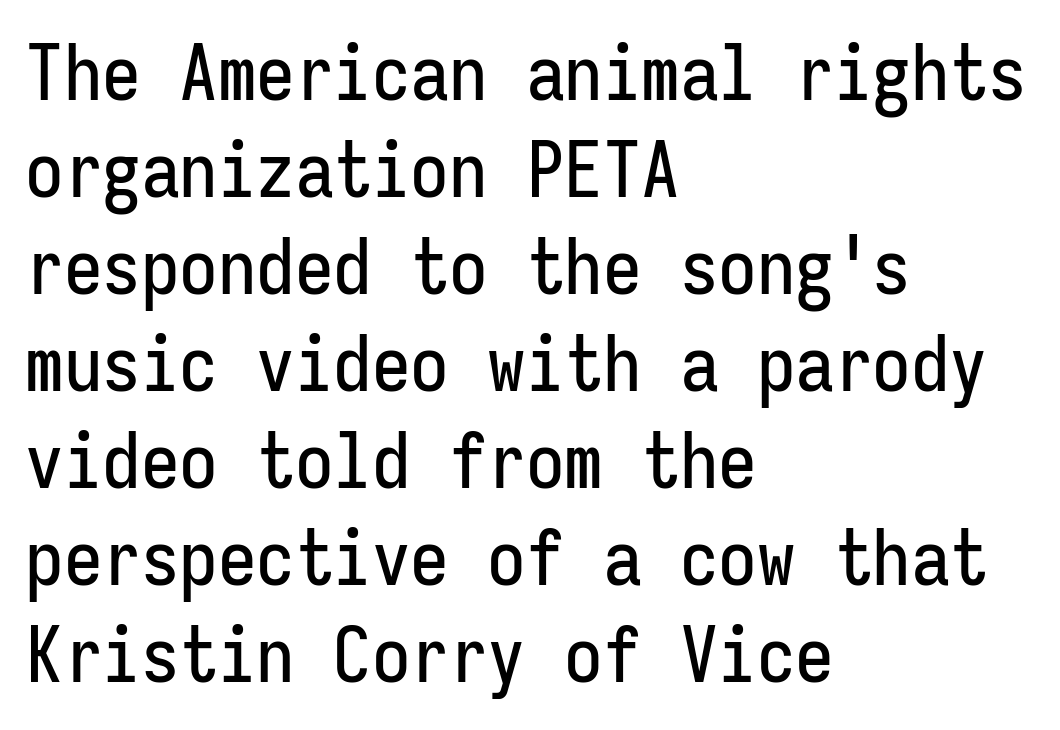
Q: Is the text italic (slanted)? A: No, it is upright.
Q: Is the typeface a serif or a sans-serif typeface? A: Sans-serif.
Q: Is the text underlined? A: No.
Q: How is the paragraph aligned? A: Left-aligned.
Q: Is the spacing between letters normal or unusually wide? A: Normal.
Q: Is the spacing between lines tight, normal or loose? A: Normal.
Q: Width (condensed, normal, or wide)? A: Condensed.
Q: Stroke contrast? A: Low.
Q: x-height? A: Medium.
Q: Monospaced? A: Yes.
